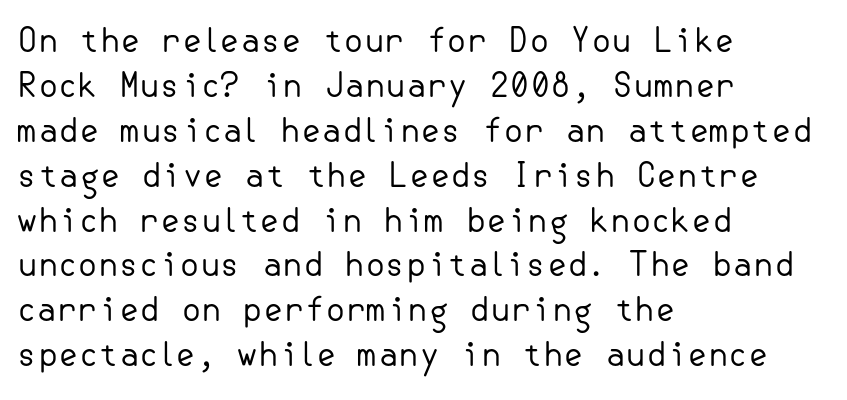
These lines stack with their left ends in a neat column. Every stem runs plumb, perpendicular to the baseline. The vertical gap from one line to the next is medium. Glyph-to-glyph distance matches everyday printed text. Compared with a typical body face, this is equally light or lighter still.
